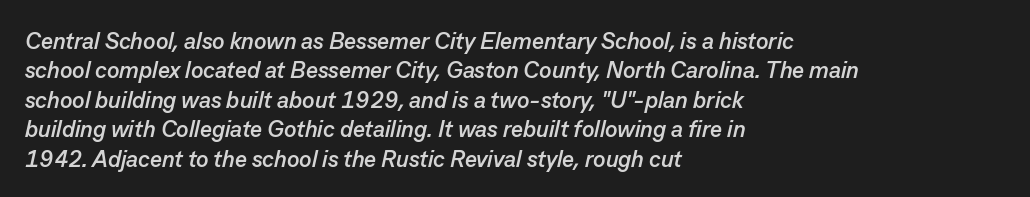
Glance below the letters and you will spot only blank space. Tracking here is standard; glyphs follow each other at the usual distance. Leading matches the norm, producing a regular column. These lines were composed using italics.
